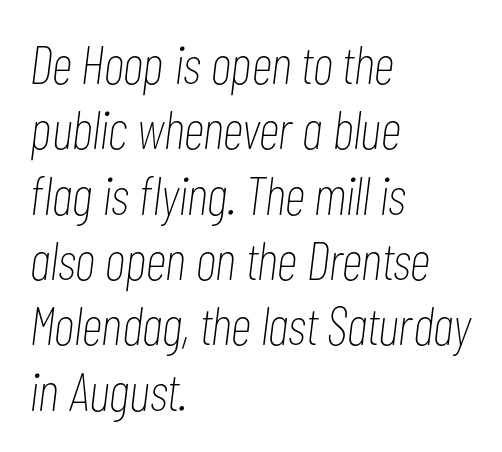
{"italic": "yes", "lean": "right", "slant_degrees": 7, "bold": "no", "weight": "thin", "width": "condensed", "stroke_contrast": "low", "x_height": "medium", "monospaced": "no", "underline": "no", "align": "left", "line_spacing_ratio": 1.21, "letter_spacing": "normal", "letter_spacing_em": 0.0, "glyph_px": 54}
